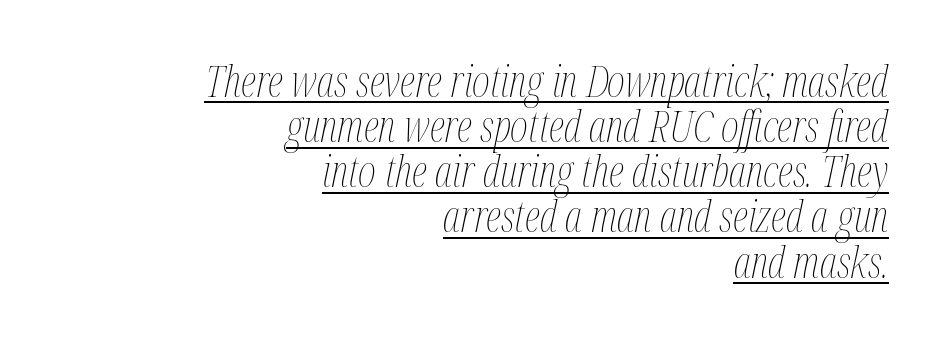
{"italic": "yes", "lean": "right", "slant_degrees": 12, "bold": "no", "weight": "thin", "width": "condensed", "stroke_contrast": "medium", "x_height": "medium", "monospaced": "no", "underline": "yes", "align": "right", "line_spacing": "tight", "line_spacing_ratio": 1.05, "letter_spacing": "normal", "letter_spacing_em": 0.0, "glyph_px": 43}
